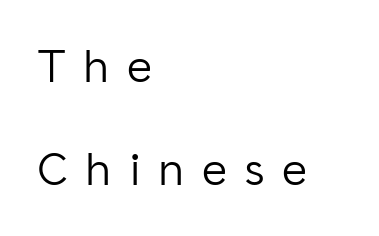
{"serif": "no", "italic": "no", "bold": "no", "weight": "light", "width": "normal", "stroke_contrast": "low", "x_height": "medium", "monospaced": "no", "underline": "no", "align": "left", "line_spacing": "loose", "line_spacing_ratio": 2.14, "letter_spacing": "wide", "letter_spacing_em": 0.38, "glyph_px": 48}
